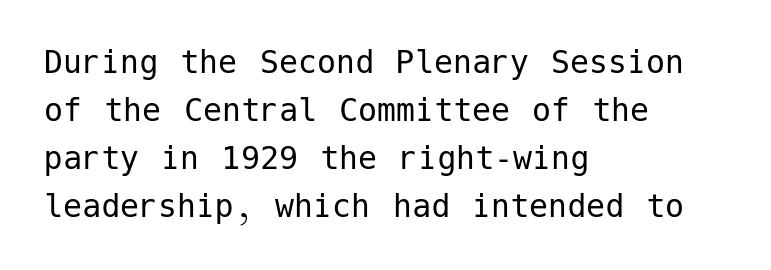
{"serif": "no", "italic": "no", "bold": "no", "weight": "regular", "width": "normal", "stroke_contrast": "low", "x_height": "medium", "underline": "no", "align": "left", "line_spacing": "normal", "line_spacing_ratio": 1.26, "letter_spacing": "normal", "letter_spacing_em": 0.0, "glyph_px": 38}
